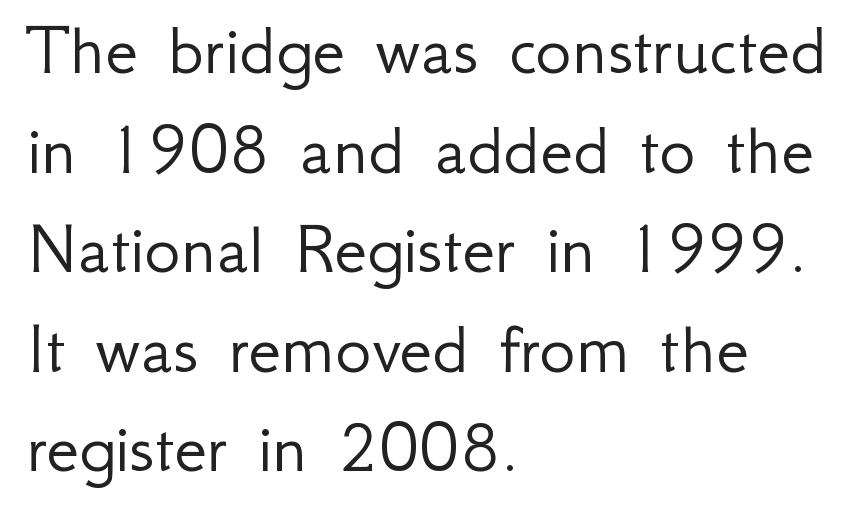
Q: Is the text bold? A: No.
Q: Is the text italic (slanted)? A: No, it is upright.
Q: Is the typeface a serif or a sans-serif typeface? A: Sans-serif.
Q: Is the text underlined? A: No.
Q: How is the paragraph aligned? A: Left-aligned.
Q: Is the spacing between letters normal or unusually wide? A: Normal.
Q: Is the spacing between lines tight, normal or loose? A: Normal.
Q: Width (condensed, normal, or wide)? A: Normal.
Q: Stroke contrast? A: Low.
Q: x-height? A: Small.
Q: Monospaced? A: No.
